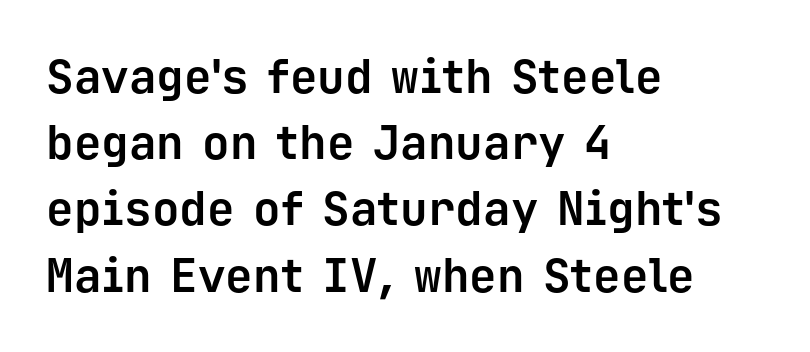
{"serif": "no", "italic": "no", "bold": "yes", "weight": "bold", "width": "normal", "stroke_contrast": "low", "x_height": "medium", "monospaced": "yes", "underline": "no", "align": "left", "line_spacing": "normal", "line_spacing_ratio": 1.44, "letter_spacing": "normal", "letter_spacing_em": 0.0, "glyph_px": 46}
